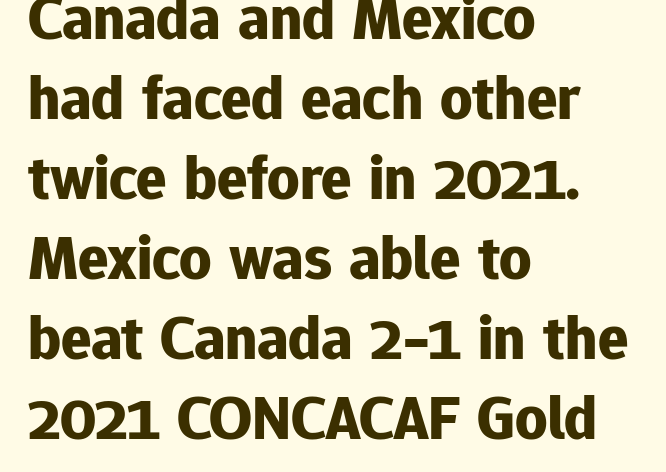
The image shows 63 px bold sans-serif type, upright; set left-aligned, normal line spacing (1.27x), normal letter spacing, not underlined; low stroke contrast and a medium x-height.
